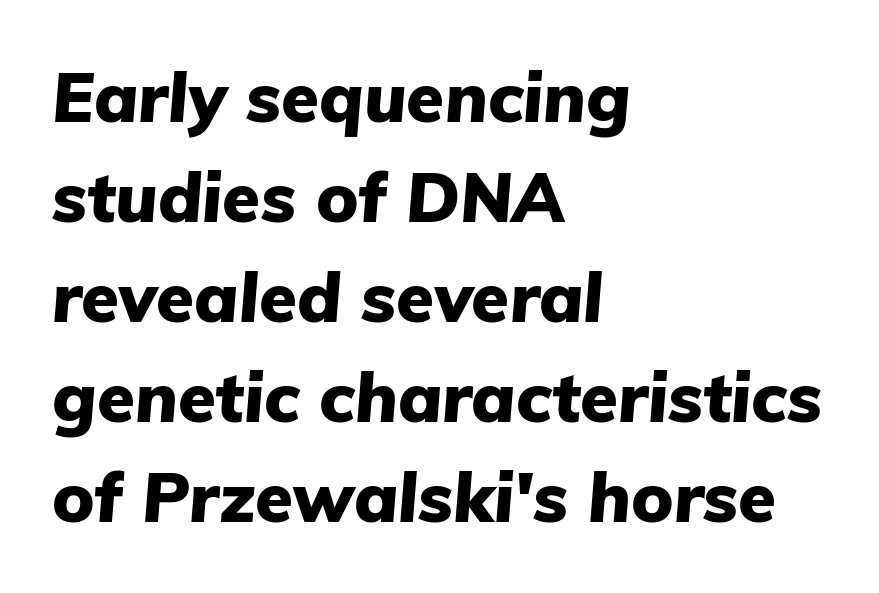
The image shows 69 px heavy type, italic (leaning right); set left-aligned, normal line spacing (1.45x), normal letter spacing, not underlined; low stroke contrast and a medium x-height.
